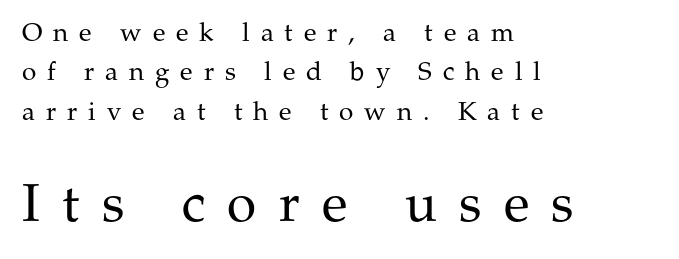
The face used here is rendered with a markedly widened letterfit. Is this a sans? No — the strokes have serifs. The passage shown is typed in a proportional face where columns would drift. In terms of posture, this sample is upright. Bare-footed words on every line.
